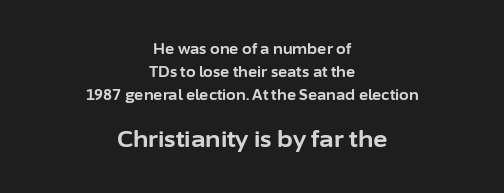
Every character sits straight up, as roman type does. Rows of type keep a routine distance in the vertical direction. Descenders are the only things crossing below the line. Each glyph is drawn with heavy, bold strokes.
